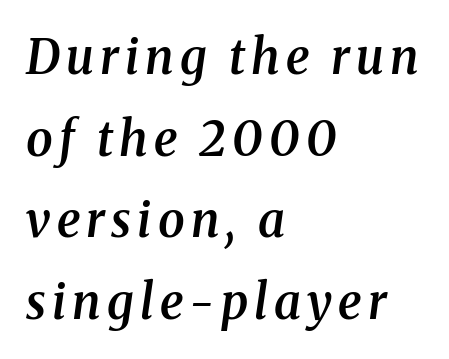
Q: Is the text bold? A: Semi-bold.
Q: Is the text italic (slanted)? A: Yes, it leans right by about 8 degrees.
Q: Is the typeface a serif or a sans-serif typeface? A: Serif.
Q: Is the text underlined? A: No.
Q: How is the paragraph aligned? A: Left-aligned.
Q: Is the spacing between lines tight, normal or loose? A: Normal.
Q: Width (condensed, normal, or wide)? A: Normal.
Q: Stroke contrast? A: Medium.
Q: x-height? A: Medium.
Q: Monospaced? A: No.
